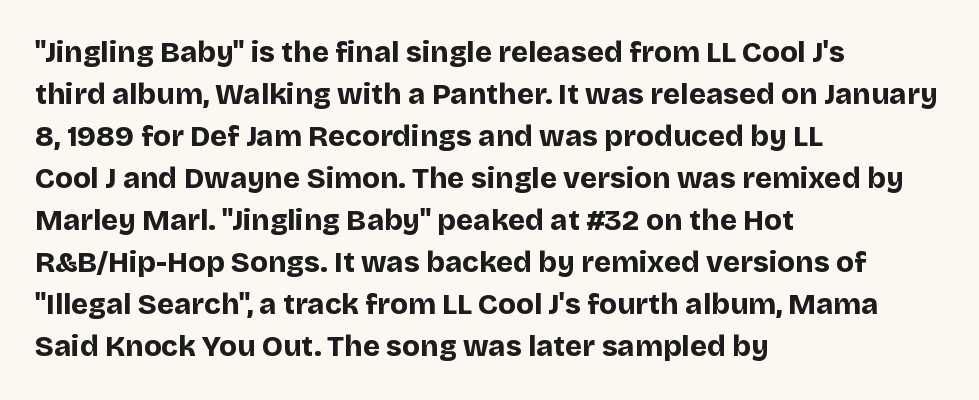
Q: Is the text bold? A: Yes.
Q: Is the text italic (slanted)? A: No, it is upright.
Q: Is the typeface a serif or a sans-serif typeface? A: Sans-serif.
Q: Is the text underlined? A: No.
Q: How is the paragraph aligned? A: Left-aligned.
Q: Is the spacing between letters normal or unusually wide? A: Normal.
Q: Is the spacing between lines tight, normal or loose? A: Normal.
Q: Width (condensed, normal, or wide)? A: Normal.
Q: Stroke contrast? A: Low.
Q: x-height? A: Large.
Q: Monospaced? A: No.
